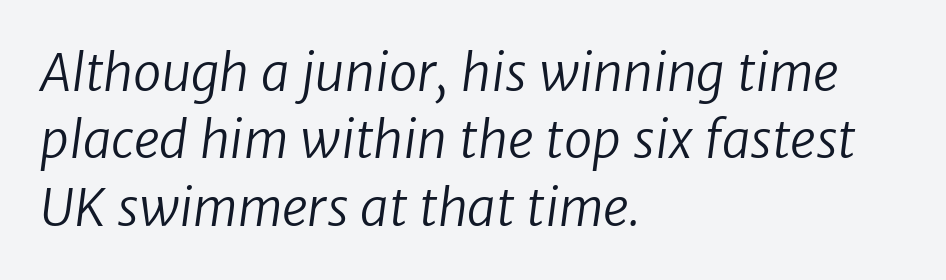
Q: Is the text bold? A: No.
Q: Is the typeface a serif or a sans-serif typeface? A: Sans-serif.
Q: Is the text underlined? A: No.
Q: How is the paragraph aligned? A: Left-aligned.
Q: Is the spacing between letters normal or unusually wide? A: Normal.
Q: Is the spacing between lines tight, normal or loose? A: Normal.
Q: Width (condensed, normal, or wide)? A: Normal.
Q: Stroke contrast? A: Low.
Q: x-height? A: Medium.
Q: Monospaced? A: No.
